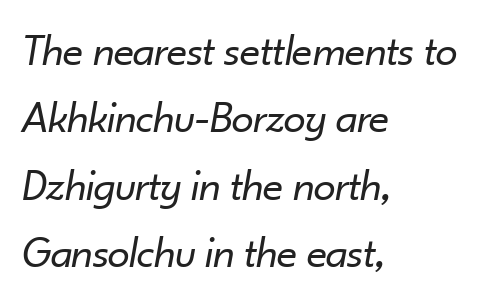
Q: Is the text bold? A: No.
Q: Is the text italic (slanted)? A: Yes, it leans right by about 10 degrees.
Q: Is the text underlined? A: No.
Q: How is the paragraph aligned? A: Left-aligned.
Q: Is the spacing between letters normal or unusually wide? A: Normal.
Q: Is the spacing between lines tight, normal or loose? A: Normal.
Q: Width (condensed, normal, or wide)? A: Normal.
Q: Stroke contrast? A: Low.
Q: x-height? A: Small.
Q: Monospaced? A: No.
